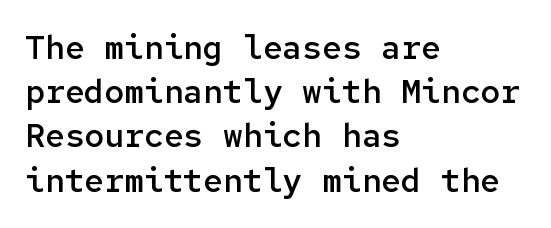
Q: Is the text bold? A: Semi-bold.
Q: Is the text italic (slanted)? A: No, it is upright.
Q: Is the typeface a serif or a sans-serif typeface? A: Sans-serif.
Q: Is the text underlined? A: No.
Q: How is the paragraph aligned? A: Left-aligned.
Q: Is the spacing between letters normal or unusually wide? A: Normal.
Q: Is the spacing between lines tight, normal or loose? A: Normal.
Q: Width (condensed, normal, or wide)? A: Normal.
Q: Stroke contrast? A: Low.
Q: x-height? A: Medium.
Q: Monospaced? A: Yes.
